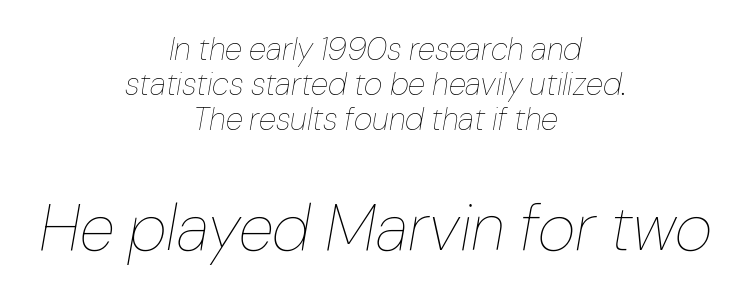
{"italic": "yes", "lean": "right", "slant_degrees": 10, "bold": "no", "weight": "thin", "width": "normal", "stroke_contrast": "low", "x_height": "medium", "monospaced": "no", "underline": "no", "align": "center", "line_spacing": "tight", "line_spacing_ratio": 1.09, "letter_spacing": "normal", "letter_spacing_em": 0.0, "larger_block": "second", "size_ratio": 2.03, "glyph_px": 65}
